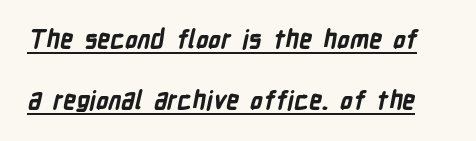
The image shows 25 px bold type; set loose line spacing (2.45x), normal letter spacing, underlined.
